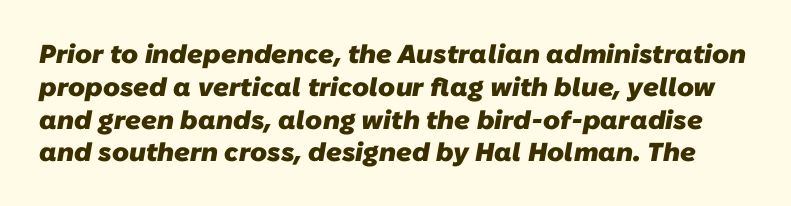
The image shows 26 px bold type; set normal line spacing (1.26x), normal letter spacing, not underlined.
